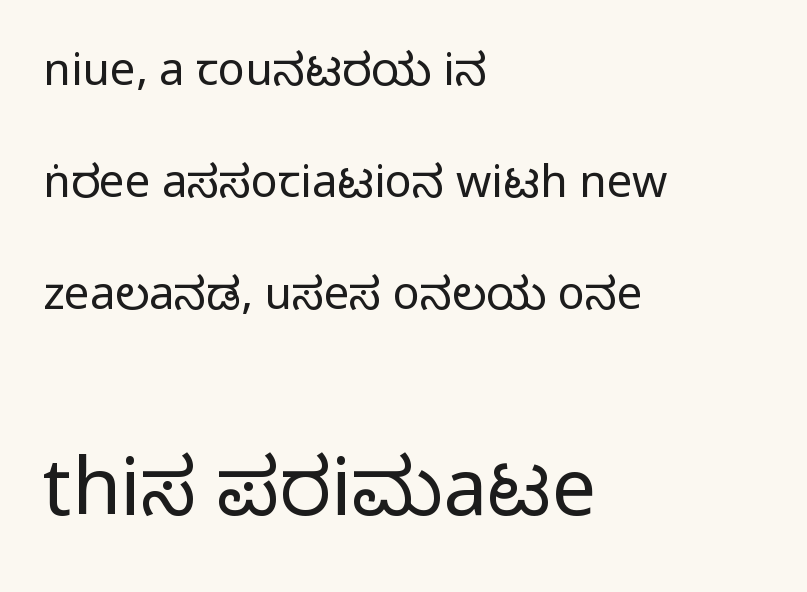
Inter-character spacing is left at the font's built-in metrics. The letters carry no serifs — their stems end cleanly without finishing strokes. How would I describe the line gaps? Wide and relaxed. This rendering uses left alignment, leaving the right contour irregular.
